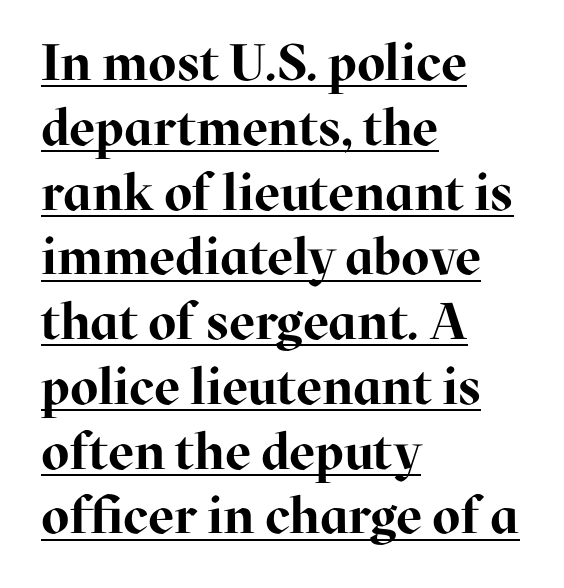
The passage shown has conventional tracking throughout. Think of a printed novel: that variable character pitch is what you see here. Quick note: not italic, upright. Bold? Absolutely — the strokes are thick and heavy. The space between consecutive lines is moderate.
